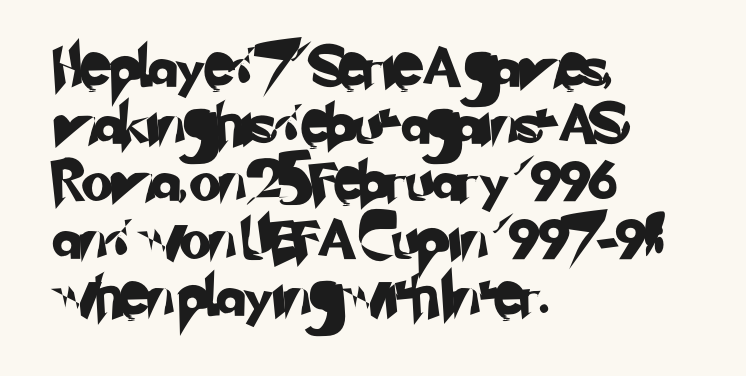
Compared with typical paragraphs, the rows here are spaced about the same. Type style note: lacks serifs. Nobody touched the tracking dial on this one. The typesetter chose a ragged-right arrangement here.
